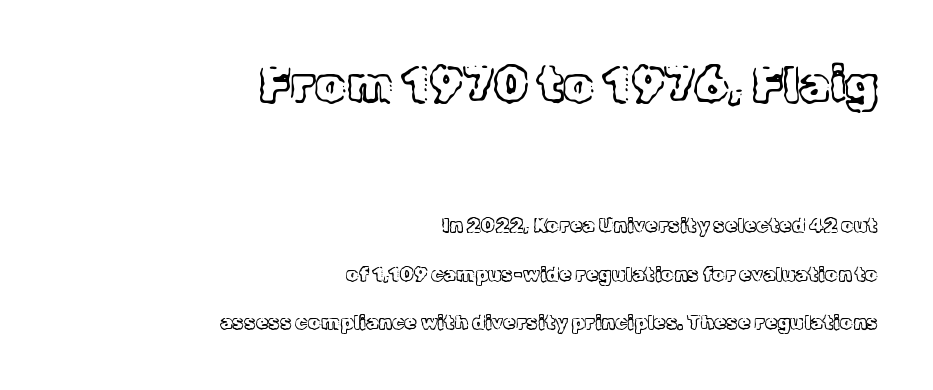
Q: Is the text bold? A: No.
Q: Is the text italic (slanted)? A: No, it is upright.
Q: Is the typeface a serif or a sans-serif typeface? A: Serif.
Q: Is the text underlined? A: No.
Q: How is the paragraph aligned? A: Right-aligned.
Q: Is the spacing between letters normal or unusually wide? A: Normal.
Q: Is the spacing between lines tight, normal or loose? A: Loose.
Q: Which block of text is set in a larger size, the first (top) or the second (bottom)? A: The first (top) one.
Q: Width (condensed, normal, or wide)? A: Normal.
Q: x-height? A: Medium.
Q: Monospaced? A: No.
